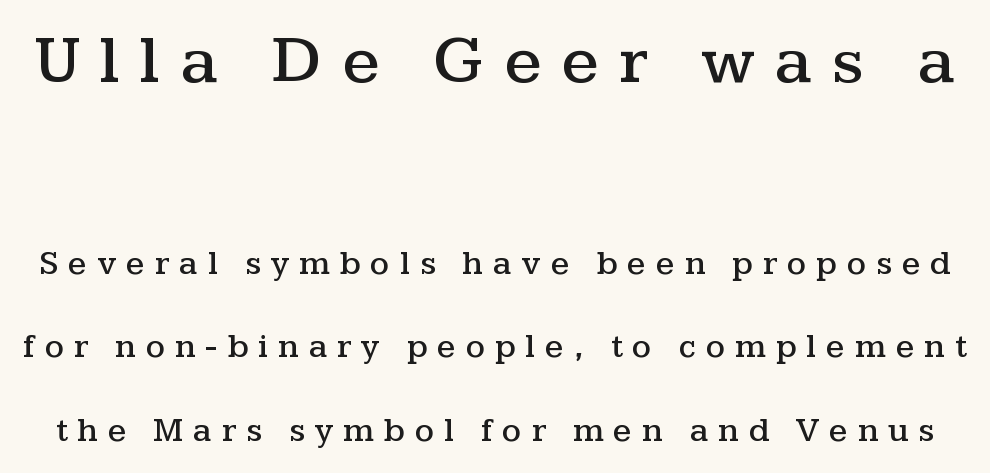
{"serif": "yes", "italic": "no", "width": "wide", "stroke_contrast": "medium", "x_height": "medium", "monospaced": "no", "underline": "no", "line_spacing": "loose", "line_spacing_ratio": 2.46, "letter_spacing": "wide", "letter_spacing_em": 0.29, "larger_block": "first", "size_ratio": 2.0, "glyph_px": 68}
